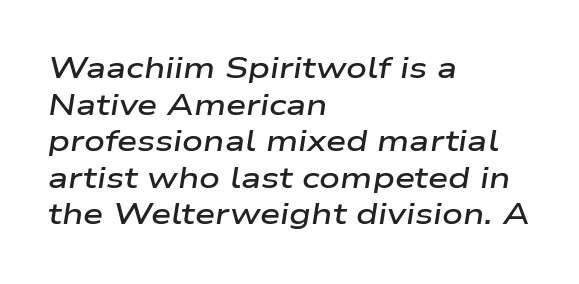
The image shows 29 px semibold, wide type, italic (leaning right); set left-aligned, normal line spacing (1.26x), normal letter spacing, not underlined; low stroke contrast and a medium x-height.
